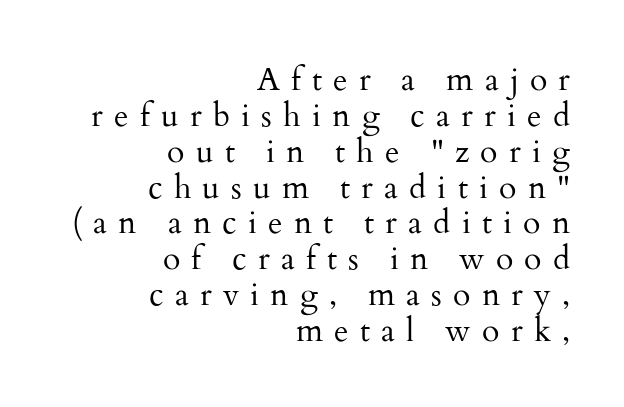
Q: Is the text bold? A: No.
Q: Is the text italic (slanted)? A: No, it is upright.
Q: Is the typeface a serif or a sans-serif typeface? A: Serif.
Q: Is the text underlined? A: No.
Q: How is the paragraph aligned? A: Right-aligned.
Q: Is the spacing between letters normal or unusually wide? A: Unusually wide.
Q: Is the spacing between lines tight, normal or loose? A: Tight.
Q: Width (condensed, normal, or wide)? A: Normal.
Q: Stroke contrast? A: Medium.
Q: x-height? A: Small.
Q: Monospaced? A: No.
